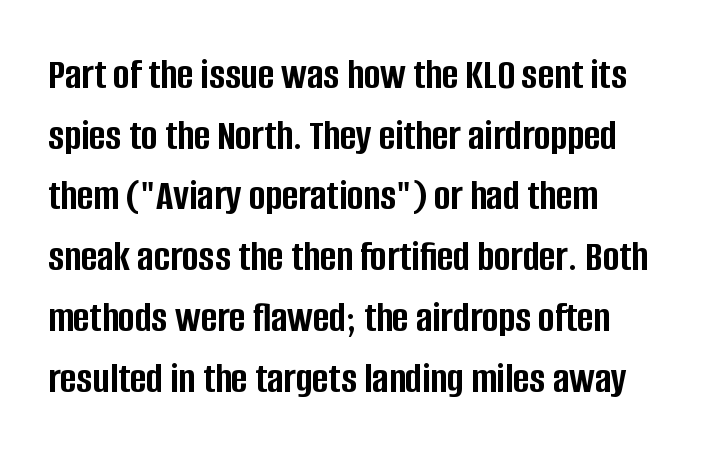
{"serif": "no", "italic": "no", "bold": "yes", "weight": "semibold", "width": "condensed", "stroke_contrast": "low", "x_height": "large", "monospaced": "no", "underline": "no", "line_spacing": "normal", "line_spacing_ratio": 1.38, "letter_spacing": "normal", "letter_spacing_em": 0.0, "glyph_px": 44}
